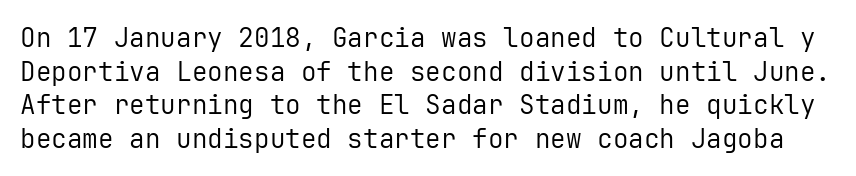
The image shows 26 px text type, upright; set normal line spacing (1.29x), normal letter spacing, not underlined.
